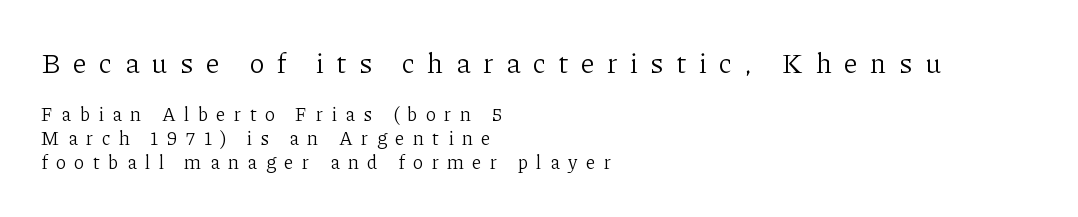
Q: Is the text bold? A: No.
Q: Is the text italic (slanted)? A: No, it is upright.
Q: Is the typeface a serif or a sans-serif typeface? A: Serif.
Q: Is the text underlined? A: No.
Q: How is the paragraph aligned? A: Left-aligned.
Q: Is the spacing between letters normal or unusually wide? A: Unusually wide.
Q: Is the spacing between lines tight, normal or loose? A: Normal.
Q: Which block of text is set in a larger size, the first (top) or the second (bottom)? A: The first (top) one.
Q: Width (condensed, normal, or wide)? A: Normal.
Q: Stroke contrast? A: Low.
Q: x-height? A: Medium.
Q: Monospaced? A: No.
